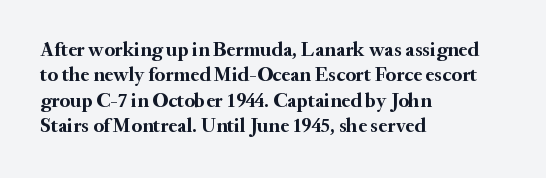
The image shows 20 px bold type, upright; set left-aligned, normal line spacing (1.27x), normal letter spacing, not underlined.
